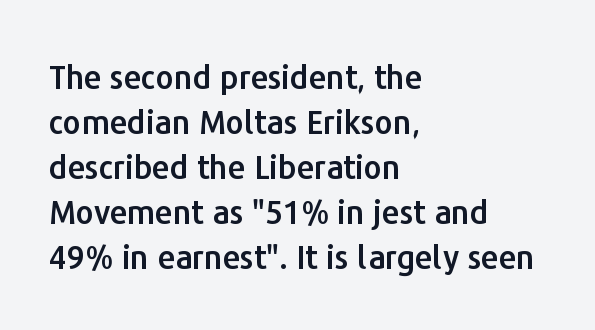
Q: Is the text italic (slanted)? A: No, it is upright.
Q: Is the typeface a serif or a sans-serif typeface? A: Sans-serif.
Q: Is the text underlined? A: No.
Q: How is the paragraph aligned? A: Left-aligned.
Q: Is the spacing between letters normal or unusually wide? A: Normal.
Q: Is the spacing between lines tight, normal or loose? A: Normal.
Q: Width (condensed, normal, or wide)? A: Normal.
Q: Stroke contrast? A: Low.
Q: x-height? A: Medium.
Q: Monospaced? A: No.
